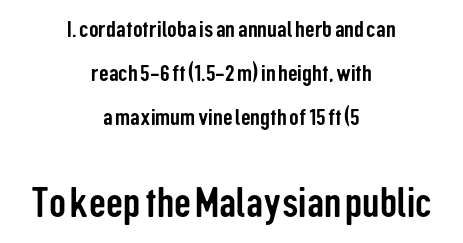
Q: Is the text italic (slanted)? A: No, it is upright.
Q: Is the typeface a serif or a sans-serif typeface? A: Sans-serif.
Q: Is the text underlined? A: No.
Q: How is the paragraph aligned? A: Centered.
Q: Is the spacing between letters normal or unusually wide? A: Normal.
Q: Which block of text is set in a larger size, the first (top) or the second (bottom)? A: The second (bottom) one.
Q: Width (condensed, normal, or wide)? A: Condensed.
Q: Stroke contrast? A: Low.
Q: x-height? A: Medium.
Q: Monospaced? A: No.
